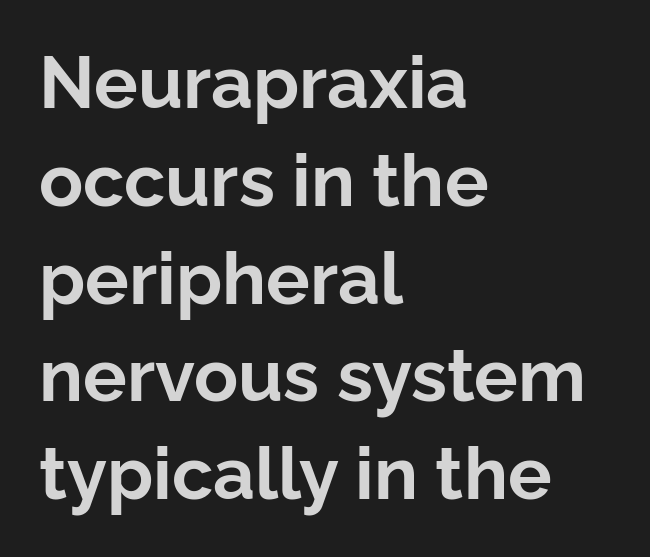
Q: Is the text bold? A: Yes.
Q: Is the text italic (slanted)? A: No, it is upright.
Q: Is the typeface a serif or a sans-serif typeface? A: Sans-serif.
Q: Is the text underlined? A: No.
Q: How is the paragraph aligned? A: Left-aligned.
Q: Is the spacing between letters normal or unusually wide? A: Normal.
Q: Is the spacing between lines tight, normal or loose? A: Normal.
Q: Width (condensed, normal, or wide)? A: Normal.
Q: Stroke contrast? A: Low.
Q: x-height? A: Medium.
Q: Monospaced? A: No.
